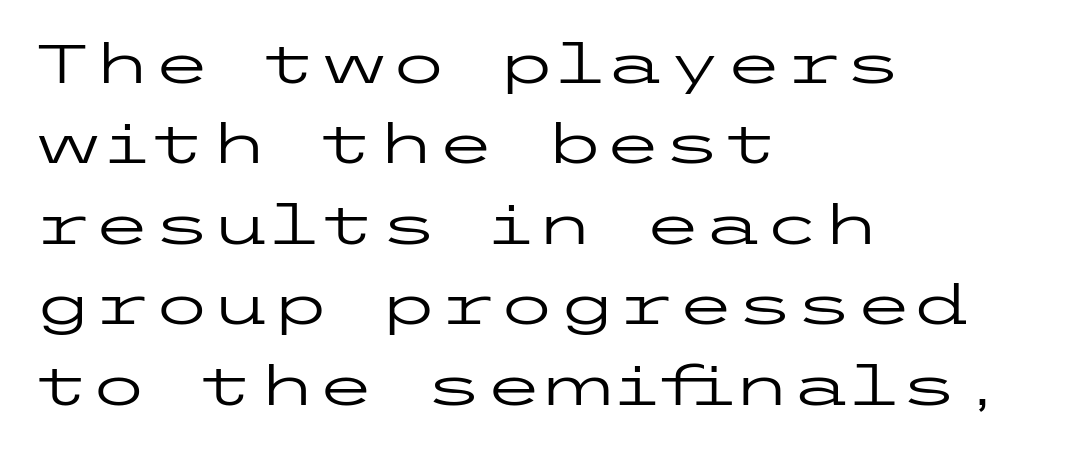
Q: Is the text bold? A: No.
Q: Is the text italic (slanted)? A: No, it is upright.
Q: Is the typeface a serif or a sans-serif typeface? A: Sans-serif.
Q: Is the text underlined? A: No.
Q: How is the paragraph aligned? A: Left-aligned.
Q: Is the spacing between letters normal or unusually wide? A: Normal.
Q: Is the spacing between lines tight, normal or loose? A: Normal.
Q: Width (condensed, normal, or wide)? A: Wide.
Q: Stroke contrast? A: Low.
Q: x-height? A: Medium.
